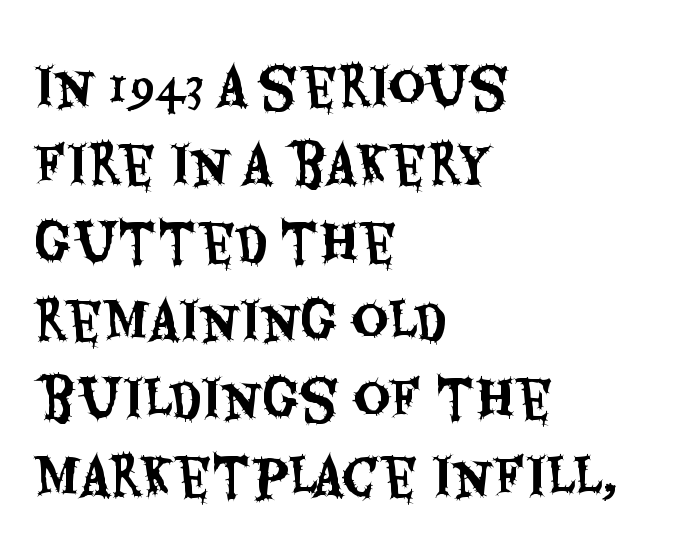
Q: Is the text italic (slanted)? A: No, it is upright.
Q: Is the typeface a serif or a sans-serif typeface? A: Sans-serif.
Q: Is the text underlined? A: No.
Q: How is the paragraph aligned? A: Left-aligned.
Q: Is the spacing between letters normal or unusually wide? A: Normal.
Q: Is the spacing between lines tight, normal or loose? A: Normal.
Q: Width (condensed, normal, or wide)? A: Condensed.
Q: Stroke contrast? A: Medium.
Q: x-height? A: Large.
Q: Monospaced? A: No.
